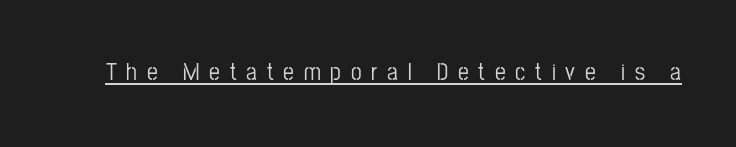
The string is rendered with underlining switched on. Ascenders rise straight up at ninety degrees. Each word looks stretched out because of the extra space between its letters.
